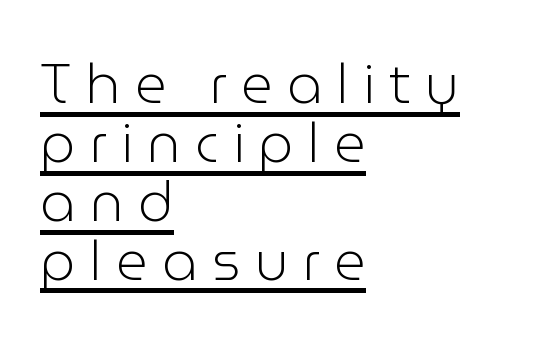
Compared with a centered layout, this one pins lines to the left instead. Heaviness? Minimal to ordinary, like unemphasized prose. The rendering uses a small line-height, squeezing the rows. This rendering features underlined lettering.
